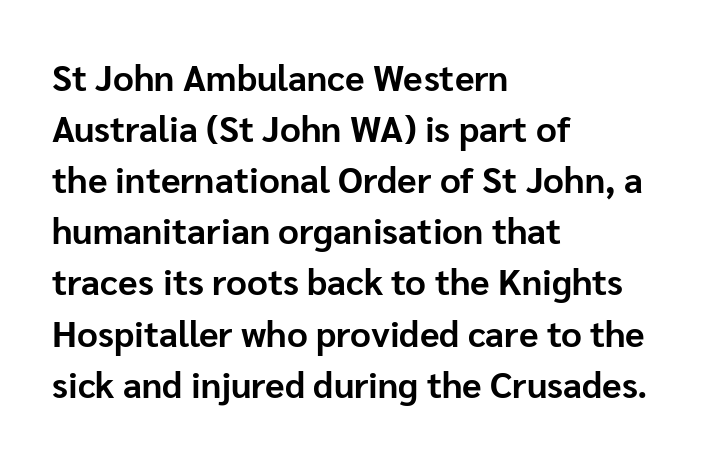
The type family on display is of the sans-serif kind. The rows are spaced the way most documents space them. Check under the words: just untouched page. Caption: multi-line text, flush left, ragged right. These lines are rendered in a variable-pitch font. In terms of posture, this sample is upright.
